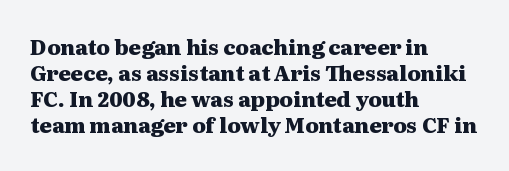
Q: Is the text bold? A: Yes.
Q: Is the text italic (slanted)? A: No, it is upright.
Q: Is the text underlined? A: No.
Q: How is the paragraph aligned? A: Left-aligned.
Q: Is the spacing between letters normal or unusually wide? A: Normal.
